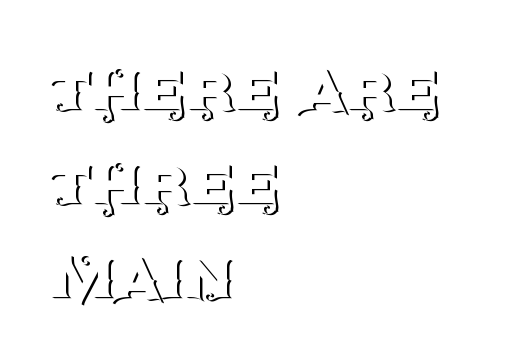
The image shows 76 px thin serif type, upright; set left-aligned, line spacing 1.24x, normal letter spacing, not underlined; medium stroke contrast and a large x-height.
